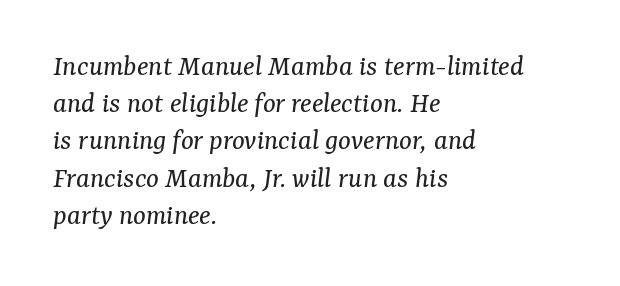
Just letters on the line, the space beneath them empty. Proportional: the letters do not fall into vertical columns. Classification — serif. The typeface has the unassuming heft of standard copy or less. The typography opts for an oblique posture over an upright one. Spacing between characters is what you'd get straight out of the box.
